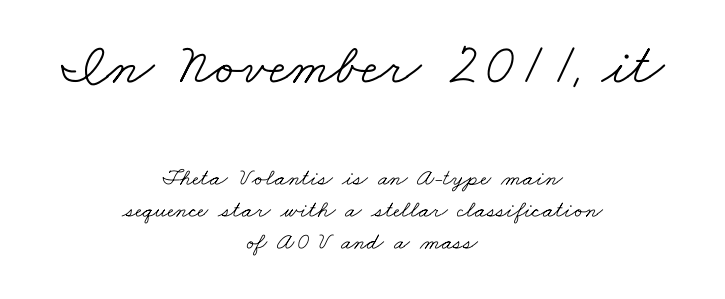
Looks like regular typesetting: each glyph gets only the width it needs. A bare baseline throughout the passage. A serif font was chosen for this passage. The rows are spaced the way most documents space them.
